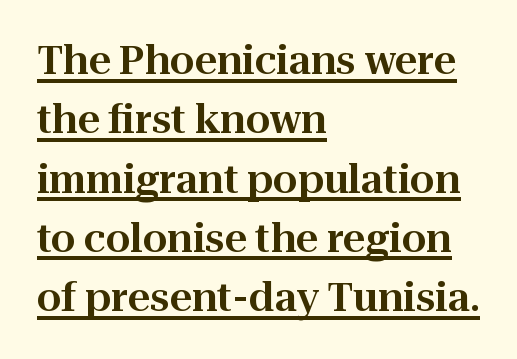
Q: Is the text italic (slanted)? A: No, it is upright.
Q: Is the typeface a serif or a sans-serif typeface? A: Serif.
Q: Is the text underlined? A: Yes.
Q: How is the paragraph aligned? A: Left-aligned.
Q: Is the spacing between letters normal or unusually wide? A: Normal.
Q: Is the spacing between lines tight, normal or loose? A: Normal.
Q: Width (condensed, normal, or wide)? A: Normal.
Q: Stroke contrast? A: High.
Q: x-height? A: Medium.
Q: Monospaced? A: No.
